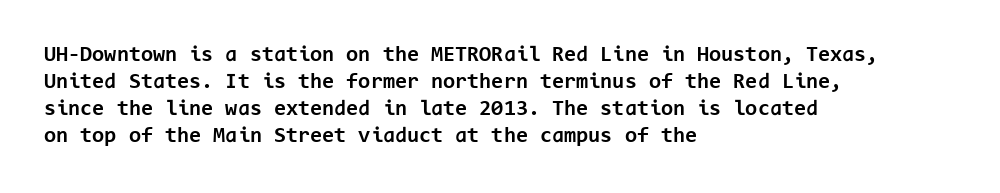
{"italic": "no", "bold": "yes", "underline": "no", "align": "left", "line_spacing_ratio": 1.23, "letter_spacing": "normal", "letter_spacing_em": 0.0, "glyph_px": 22}
